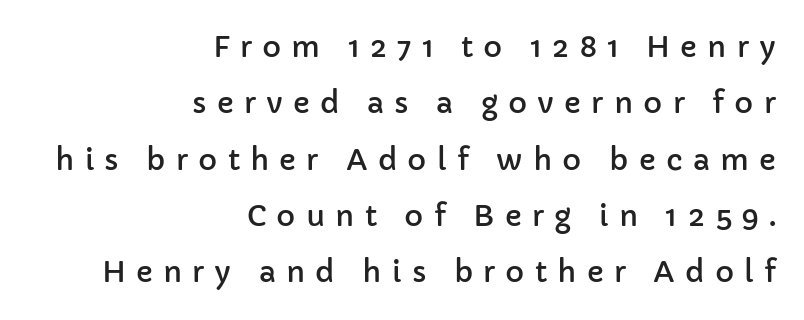
The passage shown is typed in a proportional face where columns would drift. This sample is right-justified, so line beginnings fall wherever the words allow. These lines were composed using upright roman letters. Stroke terminals: plain, sans-serif.
